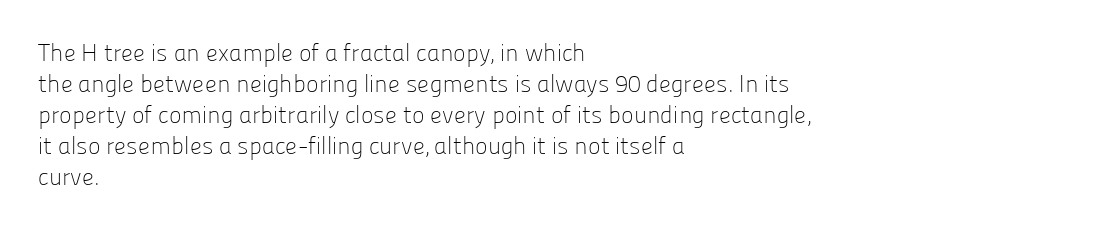
{"italic": "no", "bold": "no", "underline": "no", "align": "left", "line_spacing": "normal", "line_spacing_ratio": 1.29, "letter_spacing": "normal", "letter_spacing_em": 0.0, "glyph_px": 24}
